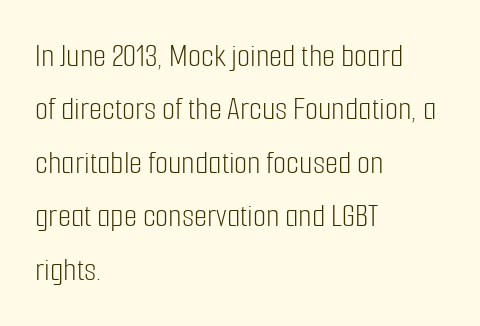
{"serif": "no", "italic": "no", "bold": "no", "weight": "light", "width": "condensed", "stroke_contrast": "low", "x_height": "medium", "monospaced": "no", "underline": "no", "align": "left", "line_spacing": "normal", "line_spacing_ratio": 1.57, "letter_spacing": "normal", "letter_spacing_em": 0.0, "glyph_px": 34}
